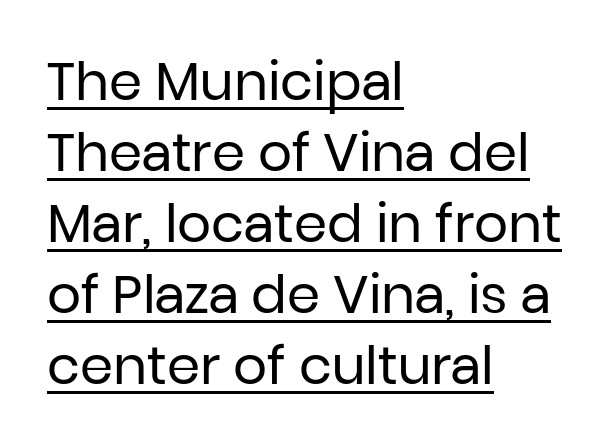
Regarding leading, the lines here are spaced in the standard way. The font family rendered here belongs to the sans-serif group. The rendering uses natural spacing where letterforms have individual widths. Inter-character spacing is left at the font's built-in metrics.
